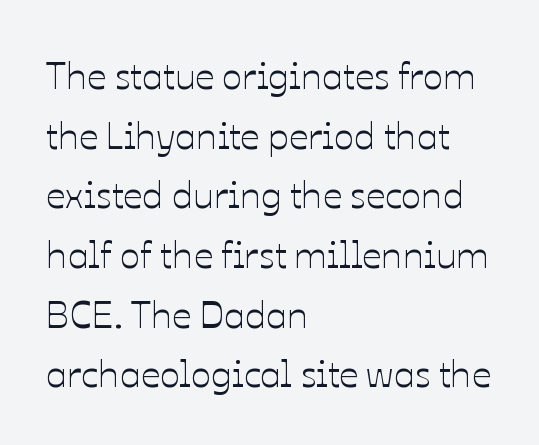
Q: Is the text italic (slanted)? A: No, it is upright.
Q: Is the text underlined? A: No.
Q: How is the paragraph aligned? A: Left-aligned.
Q: Is the spacing between letters normal or unusually wide? A: Normal.
Q: Is the spacing between lines tight, normal or loose? A: Normal.
Q: Width (condensed, normal, or wide)? A: Normal.
Q: Stroke contrast? A: Low.
Q: x-height? A: Medium.
Q: Monospaced? A: No.
